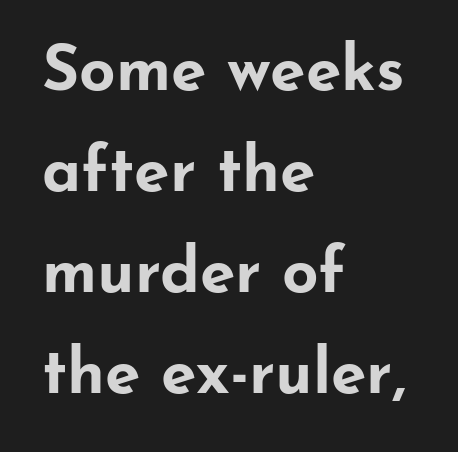
Q: Is the text bold? A: Yes.
Q: Is the text italic (slanted)? A: No, it is upright.
Q: Is the typeface a serif or a sans-serif typeface? A: Sans-serif.
Q: Is the text underlined? A: No.
Q: How is the paragraph aligned? A: Left-aligned.
Q: Is the spacing between letters normal or unusually wide? A: Normal.
Q: Is the spacing between lines tight, normal or loose? A: Normal.
Q: Width (condensed, normal, or wide)? A: Wide.
Q: Stroke contrast? A: Low.
Q: x-height? A: Small.
Q: Monospaced? A: No.
